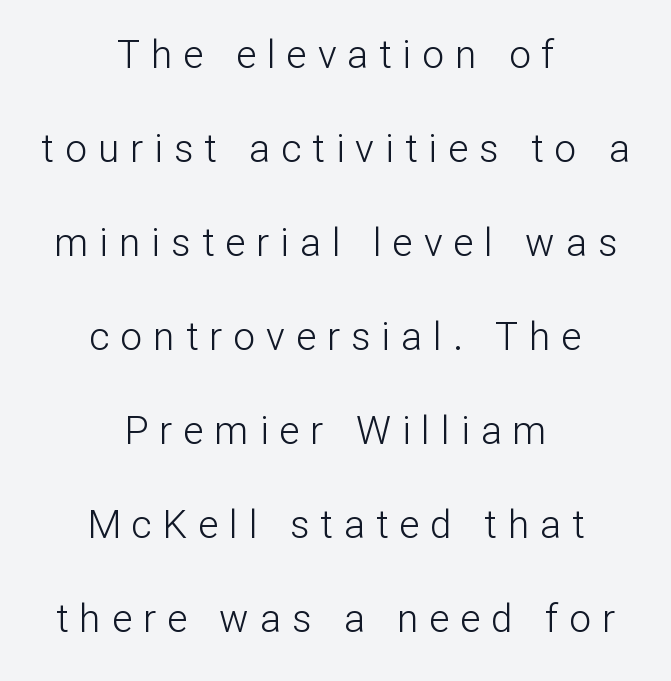
{"serif": "no", "italic": "no", "bold": "no", "weight": "light", "width": "normal", "stroke_contrast": "low", "x_height": "medium", "monospaced": "no", "underline": "no", "align": "center", "line_spacing": "loose", "line_spacing_ratio": 2.41, "letter_spacing": "wide", "letter_spacing_em": 0.28, "glyph_px": 39}
